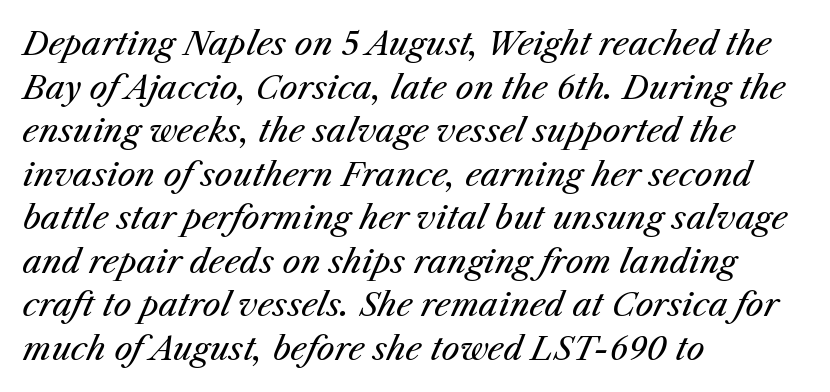
Q: Is the text bold? A: No.
Q: Is the text italic (slanted)? A: Yes, it leans right by about 25 degrees.
Q: Is the text underlined? A: No.
Q: How is the paragraph aligned? A: Left-aligned.
Q: Is the spacing between letters normal or unusually wide? A: Normal.
Q: Is the spacing between lines tight, normal or loose? A: Normal.
Q: Width (condensed, normal, or wide)? A: Normal.
Q: Stroke contrast? A: Medium.
Q: x-height? A: Medium.
Q: Monospaced? A: No.
